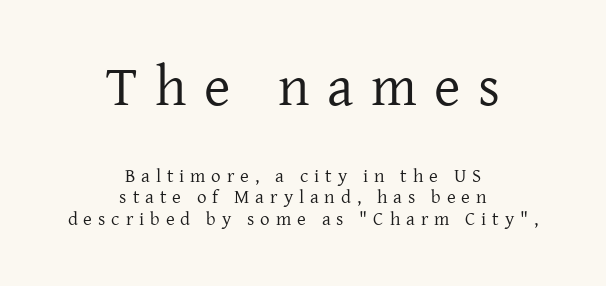
{"serif": "yes", "italic": "no", "bold": "no", "weight": "regular", "width": "normal", "stroke_contrast": "low", "x_height": "medium", "monospaced": "no", "underline": "no", "align": "center", "line_spacing": "tight", "line_spacing_ratio": 1.13, "letter_spacing": "wide", "letter_spacing_em": 0.31, "larger_block": "first", "size_ratio": 3.0, "glyph_px": 57}
